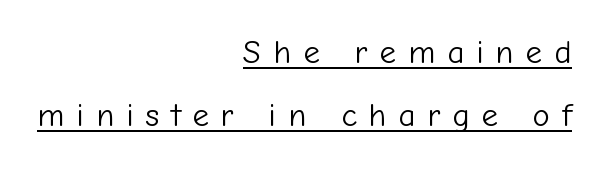
{"serif": "no", "italic": "no", "bold": "no", "weight": "light", "width": "normal", "stroke_contrast": "low", "x_height": "medium", "monospaced": "no", "underline": "yes", "align": "right", "line_spacing": "loose", "line_spacing_ratio": 1.92, "letter_spacing": "wide", "letter_spacing_em": 0.36, "glyph_px": 33}
